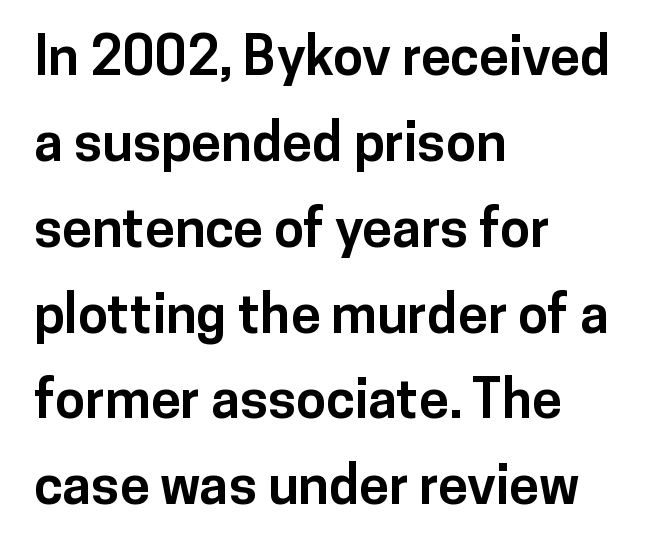
Note: no serifs on the glyphs. Unmarked baselines from the first word to the last. Think of a printed novel: that variable character pitch is what you see here. Whoever set this chose a conventional vertical rhythm. Every character sits straight up, as roman type does. Chunky letters — that's bold for sure.
